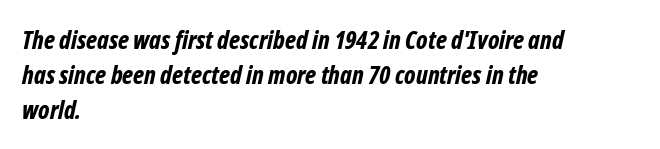
Q: Is the text bold? A: Yes.
Q: Is the text italic (slanted)? A: Yes, it leans right by about 12 degrees.
Q: Is the text underlined? A: No.
Q: How is the paragraph aligned? A: Left-aligned.
Q: Is the spacing between letters normal or unusually wide? A: Normal.
Q: Is the spacing between lines tight, normal or loose? A: Normal.
